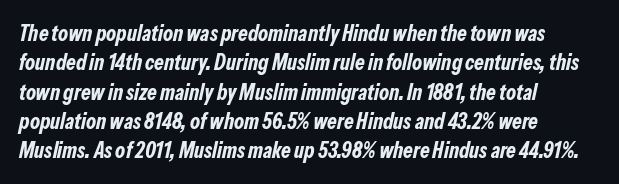
Q: Is the text bold? A: Yes.
Q: Is the text italic (slanted)? A: Yes, it leans right by about 13 degrees.
Q: Is the text underlined? A: No.
Q: How is the paragraph aligned? A: Left-aligned.
Q: Is the spacing between letters normal or unusually wide? A: Normal.
Q: Is the spacing between lines tight, normal or loose? A: Normal.
